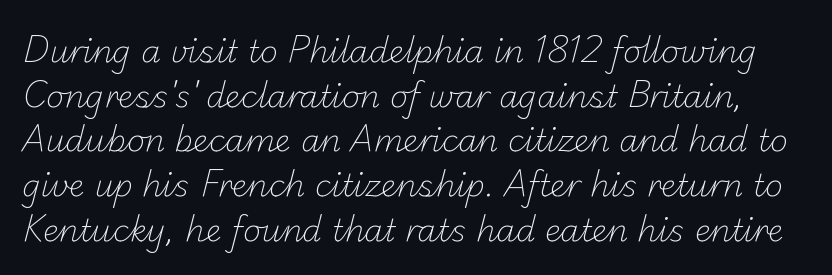
Note the varied advance widths — an 'i' is clearly narrower than an 'm'. One glance says typical: line gaps are just what's usual. Is the type heavy? It reads as light-to-regular instead. How are the letters spaced? Ordinarily, with no added tracking. The face used here is a sans, in the tradition of grotesques and geometrics. Beneath every word, the page is bare.
